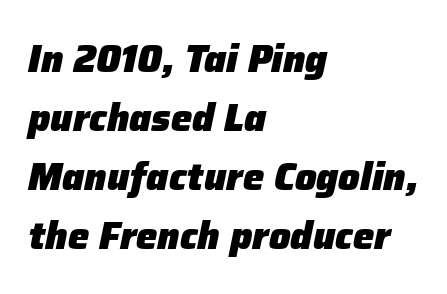
The image shows 38 px heavy type, italic (leaning right); set left-aligned, normal line spacing (1.55x), normal letter spacing, not underlined; low stroke contrast and a medium x-height.
